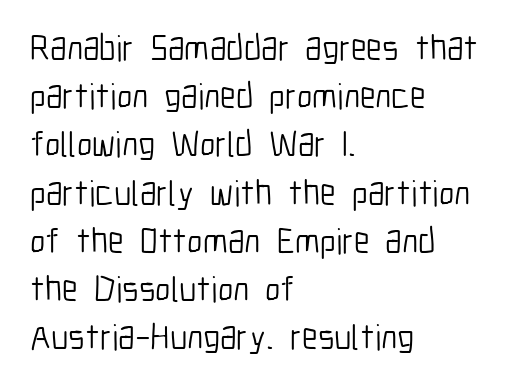
The image shows 36 px light, condensed sans-serif type, upright; set left-aligned, normal line spacing (1.34x), normal letter spacing, not underlined; low stroke contrast and a medium x-height.
